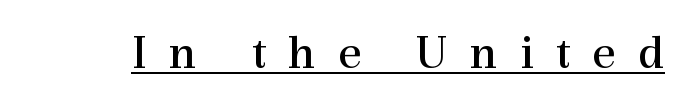
Is the stroke heavy? The answer is a plain regular-or-lighter. The rendering uses the underline text-decoration. Letterform terminals end in serifs throughout the passage. You can tell it's not italic because the verticals are truly vertical.
